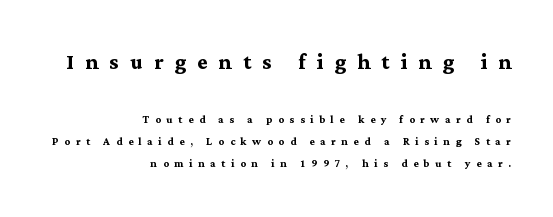
The image shows 28 px semibold serif type, upright; set right-aligned, normal line spacing (1.59x), unusually wide letter spacing (+0.4 em), not underlined; the first (top) block is 2.0x larger; medium stroke contrast and a medium x-height.
